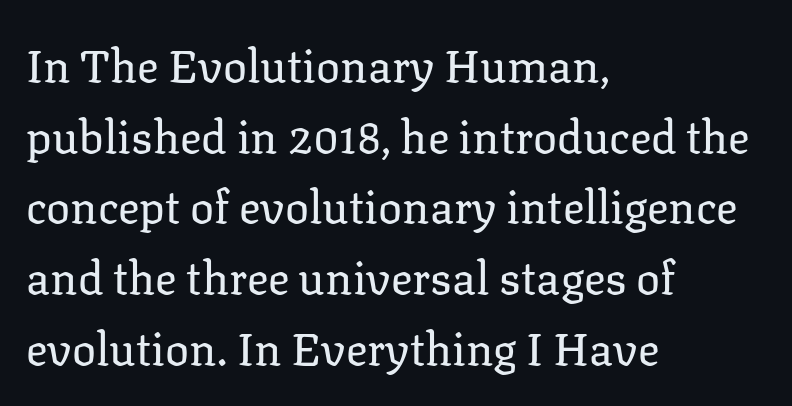
Q: Is the text bold? A: No.
Q: Is the text italic (slanted)? A: No, it is upright.
Q: Is the typeface a serif or a sans-serif typeface? A: Serif.
Q: Is the text underlined? A: No.
Q: How is the paragraph aligned? A: Left-aligned.
Q: Is the spacing between letters normal or unusually wide? A: Normal.
Q: Is the spacing between lines tight, normal or loose? A: Normal.
Q: Width (condensed, normal, or wide)? A: Normal.
Q: Stroke contrast? A: Low.
Q: x-height? A: Medium.
Q: Monospaced? A: No.
